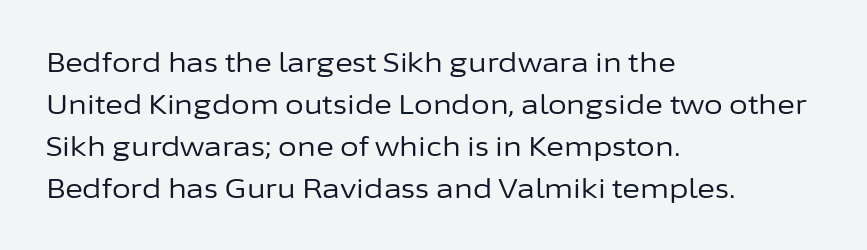
The image shows 27 px text type, upright; set left-aligned, normal line spacing (1.55x), normal letter spacing, not underlined.
